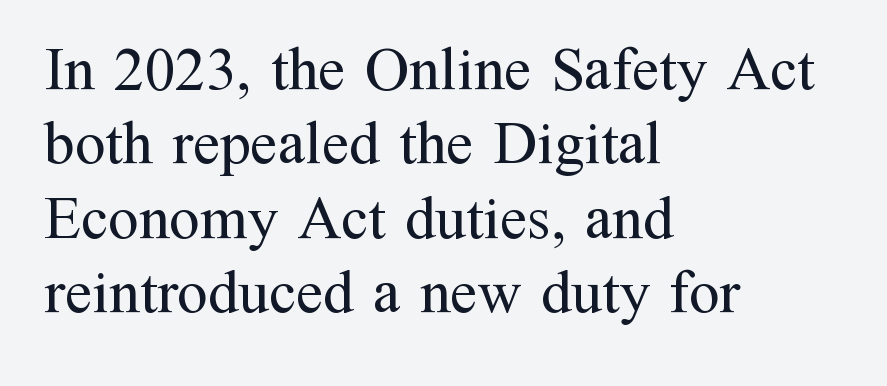
The image shows 61 px regular-weight serif type, upright; set left-aligned, line spacing 1.22x, normal letter spacing, not underlined; medium stroke contrast and a medium x-height.
